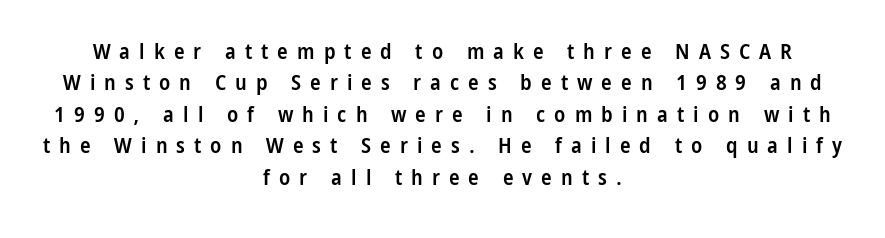
Q: Is the text bold? A: Semi-bold.
Q: Is the text italic (slanted)? A: No, it is upright.
Q: Is the text underlined? A: No.
Q: How is the paragraph aligned? A: Centered.
Q: Is the spacing between letters normal or unusually wide? A: Unusually wide.
Q: Is the spacing between lines tight, normal or loose? A: Normal.
